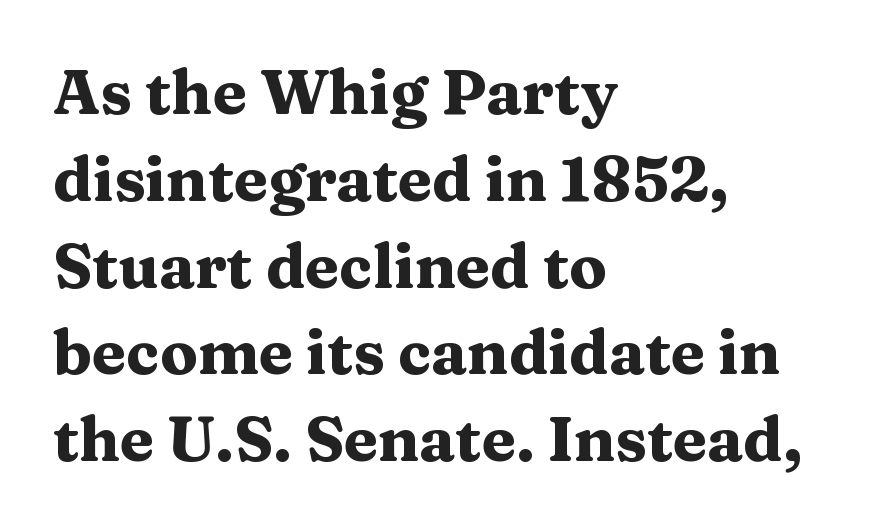
Think of a printed novel: that variable character pitch is what you see here. Notice how the passage keeps a crisp vertical edge on the left only. The strokes are fattened all the way to bold. Posture: vertical.
